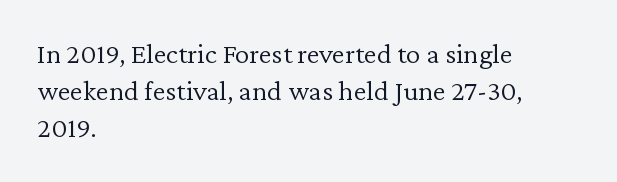
{"serif": "yes", "italic": "no", "bold": "no", "weight": "light", "width": "normal", "stroke_contrast": "low", "x_height": "medium", "monospaced": "no", "underline": "no", "align": "left", "line_spacing": "normal", "line_spacing_ratio": 1.28, "letter_spacing": "normal", "letter_spacing_em": 0.0, "glyph_px": 29}
